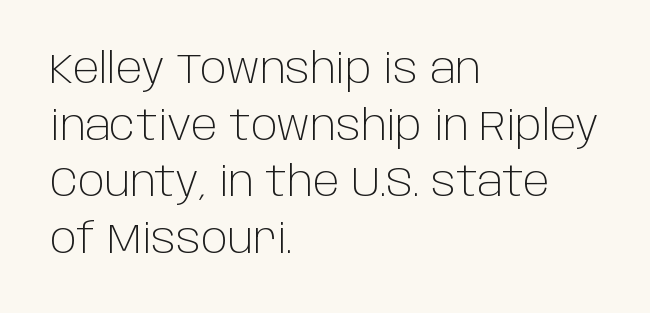
{"serif": "no", "italic": "no", "bold": "no", "weight": "light", "width": "normal", "stroke_contrast": "low", "x_height": "large", "monospaced": "no", "underline": "no", "align": "left", "line_spacing": "normal", "line_spacing_ratio": 1.38, "letter_spacing": "normal", "letter_spacing_em": 0.0, "glyph_px": 41}
